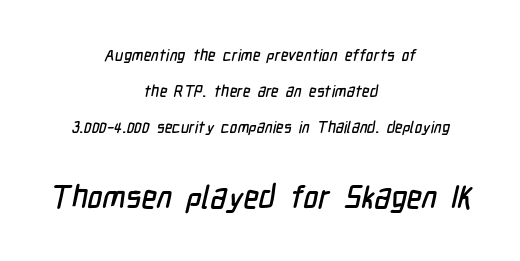
Q: Is the typeface a serif or a sans-serif typeface? A: Sans-serif.
Q: Is the text underlined? A: No.
Q: How is the paragraph aligned? A: Centered.
Q: Is the spacing between letters normal or unusually wide? A: Normal.
Q: Is the spacing between lines tight, normal or loose? A: Loose.
Q: Which block of text is set in a larger size, the first (top) or the second (bottom)? A: The second (bottom) one.
Q: Width (condensed, normal, or wide)? A: Condensed.
Q: Stroke contrast? A: Low.
Q: x-height? A: Medium.
Q: Monospaced? A: No.
